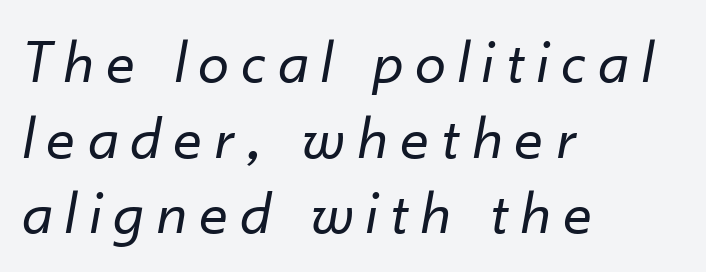
The paragraph shown leans on its left margin. Spacing verdict: proportional, widths tailored to each character. The strip under each line holds only bare page. Notice how the stems are inclined rather than vertical — that's the hallmark of italics. Stem width sits at or under what a default text font uses. In terms of letterspacing, this is a distinctly airy, spread setting.
